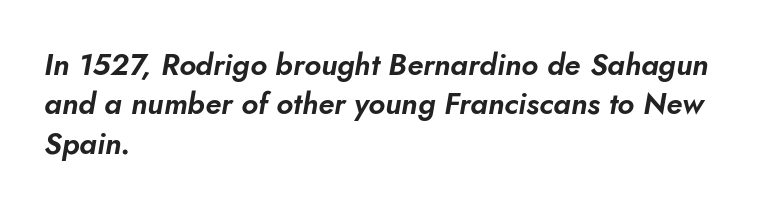
{"italic": "yes", "lean": "right", "slant_degrees": 10, "width": "normal", "stroke_contrast": "low", "x_height": "small", "monospaced": "no", "underline": "no", "align": "left", "line_spacing": "normal", "line_spacing_ratio": 1.31, "letter_spacing": "normal", "letter_spacing_em": 0.0, "glyph_px": 30}
